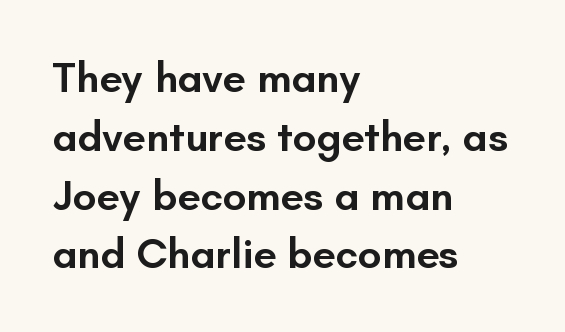
{"serif": "no", "italic": "no", "bold": "semi", "weight": "semibold", "width": "normal", "stroke_contrast": "low", "x_height": "small", "monospaced": "no", "underline": "no", "align": "left", "line_spacing": "normal", "line_spacing_ratio": 1.4, "letter_spacing": "normal", "letter_spacing_em": 0.0, "glyph_px": 42}
